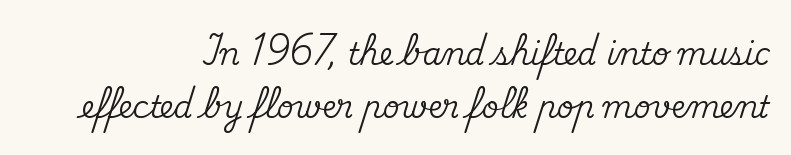
Q: Is the text italic (slanted)? A: Yes.
Q: Is the typeface a serif or a sans-serif typeface? A: Serif.
Q: Is the text underlined? A: No.
Q: How is the paragraph aligned? A: Right-aligned.
Q: Is the spacing between letters normal or unusually wide? A: Normal.
Q: Width (condensed, normal, or wide)? A: Normal.
Q: Stroke contrast? A: Medium.
Q: x-height? A: Small.
Q: Monospaced? A: No.
